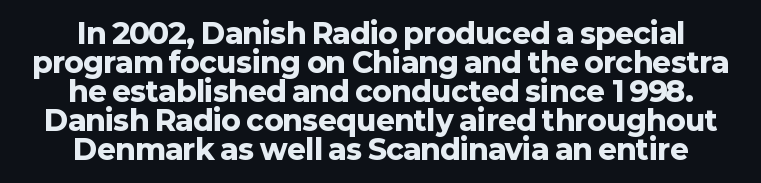
The image shows 28 px heavy sans-serif type, upright; set centered, tight line spacing (1.04x), normal letter spacing, not underlined; low stroke contrast and a medium x-height.
